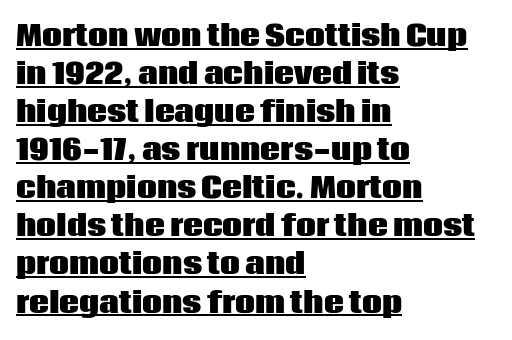
{"serif": "no", "italic": "no", "bold": "yes", "weight": "heavy", "width": "normal", "stroke_contrast": "low", "x_height": "large", "monospaced": "no", "underline": "yes", "align": "left", "line_spacing": "normal", "line_spacing_ratio": 1.36, "letter_spacing": "normal", "letter_spacing_em": 0.0, "glyph_px": 28}
